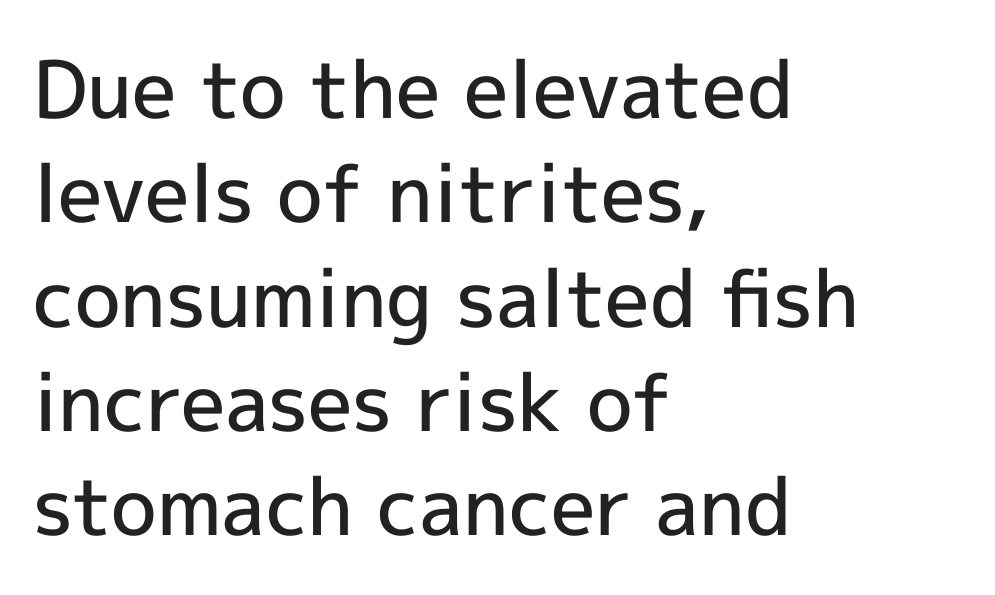
{"serif": "no", "italic": "no", "bold": "semi", "weight": "semibold", "width": "normal", "x_height": "medium", "monospaced": "no", "underline": "no", "align": "left", "line_spacing": "normal", "line_spacing_ratio": 1.32, "letter_spacing": "normal", "letter_spacing_em": 0.0, "glyph_px": 79}
